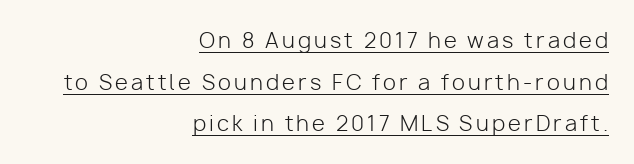
The image shows 21 px text type, upright; set right-aligned, loose line spacing (1.98x), underlined.
